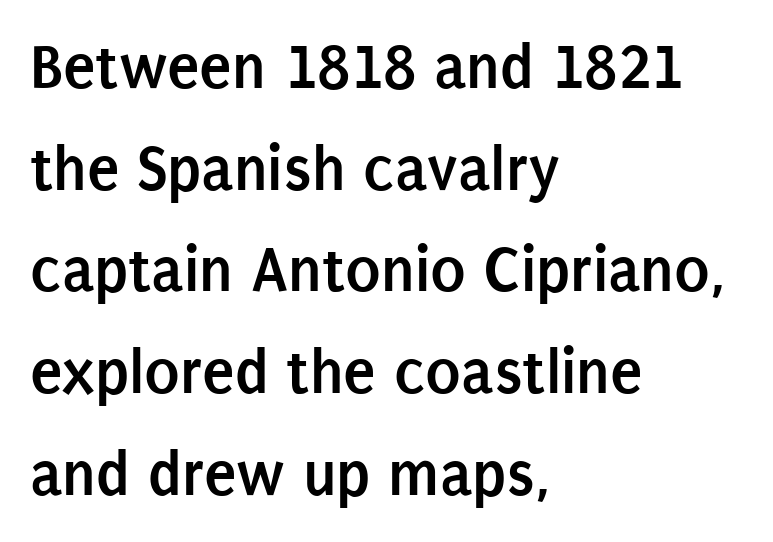
Q: Is the text bold? A: Yes.
Q: Is the text italic (slanted)? A: No, it is upright.
Q: Is the typeface a serif or a sans-serif typeface? A: Sans-serif.
Q: Is the text underlined? A: No.
Q: How is the paragraph aligned? A: Left-aligned.
Q: Is the spacing between letters normal or unusually wide? A: Normal.
Q: Is the spacing between lines tight, normal or loose? A: Normal.
Q: Width (condensed, normal, or wide)? A: Condensed.
Q: Stroke contrast? A: Low.
Q: x-height? A: Large.
Q: Monospaced? A: No.
